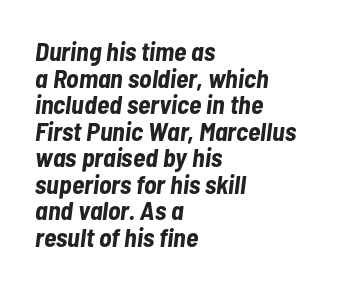
The image shows 26 px bold type, italic (leaning right); set left-aligned, tight line spacing (1.02x), normal letter spacing, not underlined.
